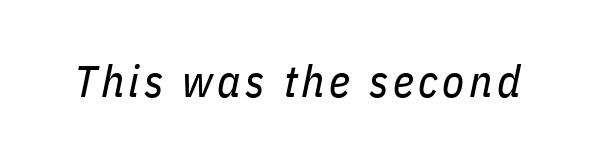
{"italic": "yes", "lean": "right", "slant_degrees": 11, "bold": "no", "weight": "regular", "width": "condensed", "stroke_contrast": "low", "x_height": "medium", "monospaced": "no", "underline": "no", "glyph_px": 45}
